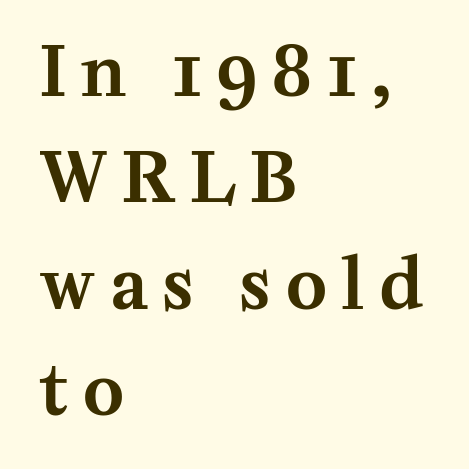
The rag falls on the right side of this text block. The rendering uses a moderate line-height, typical for paragraphs. Words appear elongated and porous because spacing is wide. Letters rest on an invisible, unmarked baseline. You can tell from the footed stems that serif type was used. Is this a fixed-width face? No — the glyphs have proportional, varying widths.
